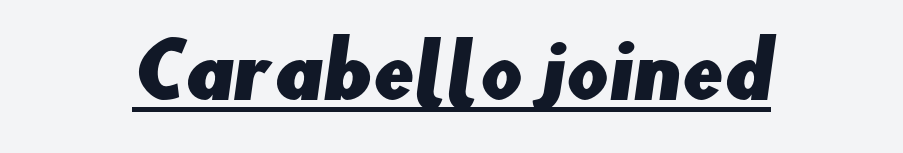
The letters advance in unequal steps, a hallmark of proportional type. Honestly, the underline is the first thing you notice here. The text was rendered using a sans face with plain stroke endings. The tracking reads as untouched default to a designer's eye.
